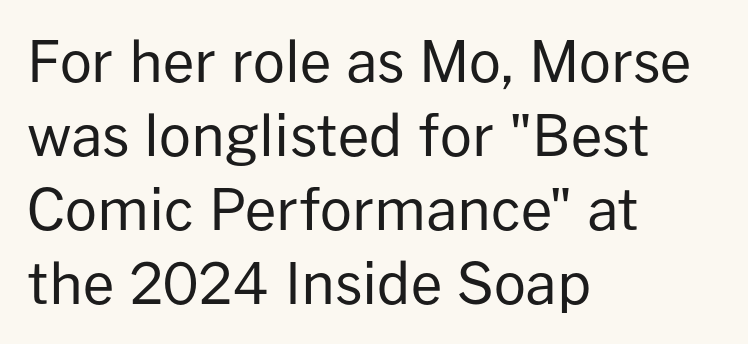
Q: Is the text bold? A: No.
Q: Is the text italic (slanted)? A: No, it is upright.
Q: Is the typeface a serif or a sans-serif typeface? A: Sans-serif.
Q: Is the text underlined? A: No.
Q: How is the paragraph aligned? A: Left-aligned.
Q: Is the spacing between letters normal or unusually wide? A: Normal.
Q: Is the spacing between lines tight, normal or loose? A: Normal.
Q: Width (condensed, normal, or wide)? A: Normal.
Q: Stroke contrast? A: Low.
Q: x-height? A: Medium.
Q: Monospaced? A: No.
